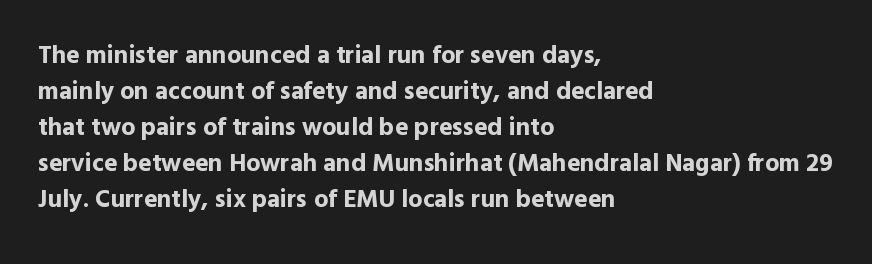
Q: Is the text bold? A: Yes.
Q: Is the text italic (slanted)? A: No, it is upright.
Q: Is the text underlined? A: No.
Q: How is the paragraph aligned? A: Left-aligned.
Q: Is the spacing between letters normal or unusually wide? A: Normal.
Q: Is the spacing between lines tight, normal or loose? A: Normal.
